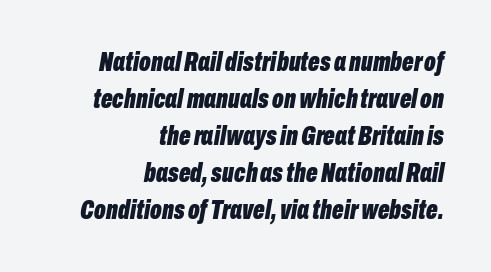
Summary of weight: heavy, a full bold. Clear beneath every line of the passage. Normally led — the rows are evenly, conventionally spaced. Short and long lines alike share a common ending point at right.
